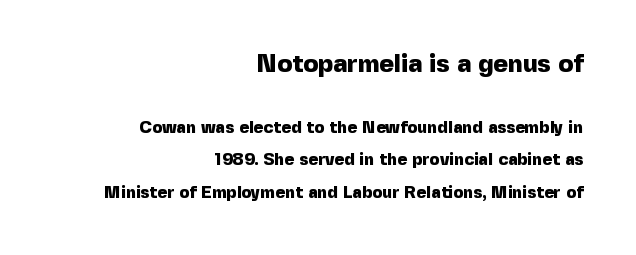
The image shows 25 px bold type, upright; set right-aligned, line spacing 1.89x, normal letter spacing, not underlined; the first (top) block is 1.47x larger.
